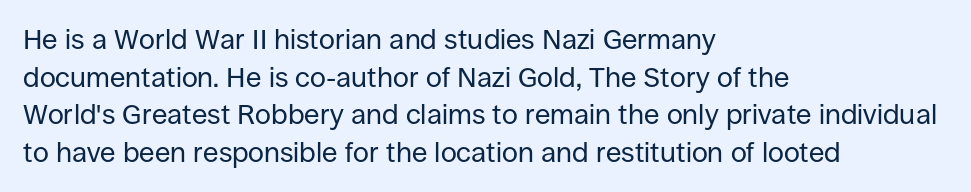
{"serif": "no", "italic": "no", "bold": "no", "weight": "regular", "width": "normal", "stroke_contrast": "low", "x_height": "large", "monospaced": "no", "underline": "no", "align": "left", "line_spacing": "normal", "line_spacing_ratio": 1.34, "letter_spacing": "normal", "letter_spacing_em": 0.0, "glyph_px": 28}
